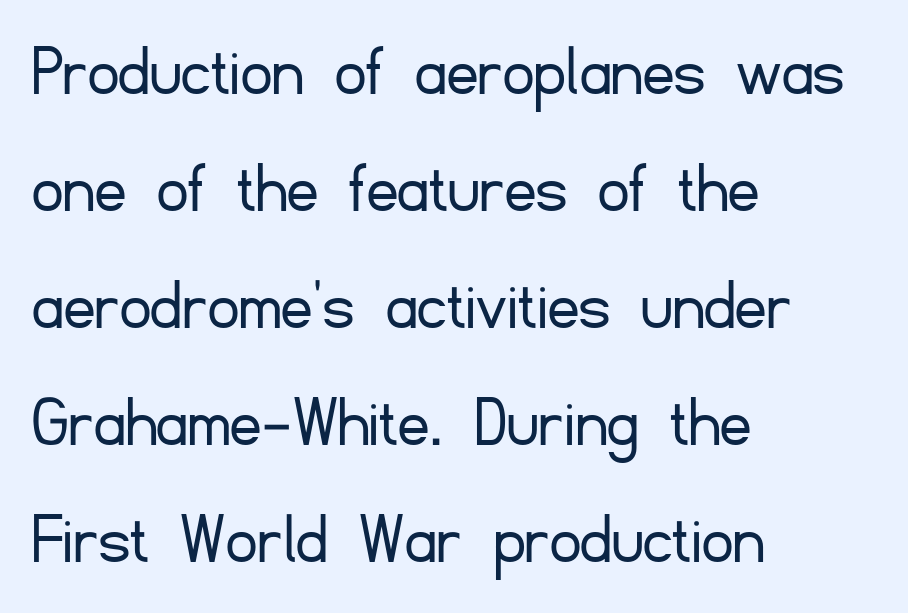
Horizontal bands of white between lines are of average thickness. Nobody touched the tracking dial on this one. Any mark beneath the type? The region is blank. The font sits on the lighter half of the weight spectrum, regular included. The type family on display is of the sans-serif kind. This is roman type, the default non-slanted kind.
